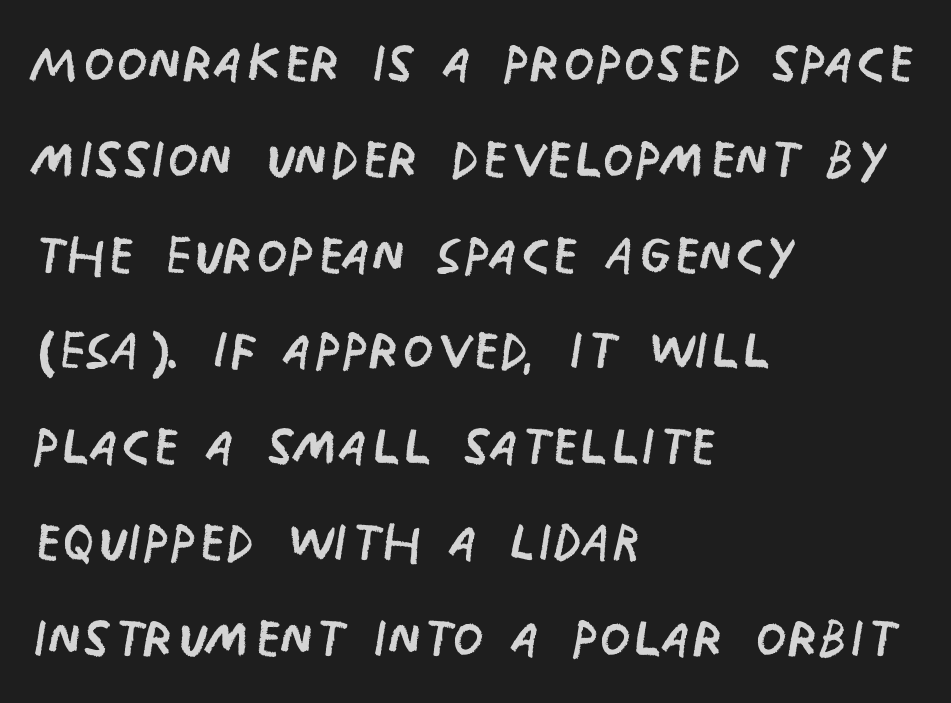
The image shows 72 px regular-weight, condensed sans-serif type; set left-aligned, normal line spacing (1.33x), normal letter spacing, not underlined; low stroke contrast and a large x-height.
